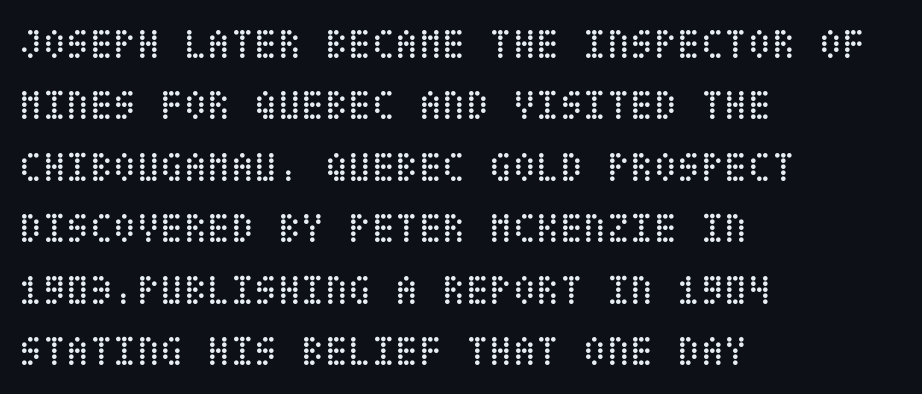
Q: Is the text bold? A: No.
Q: Is the text italic (slanted)? A: No, it is upright.
Q: Is the text underlined? A: No.
Q: How is the paragraph aligned? A: Left-aligned.
Q: Is the spacing between letters normal or unusually wide? A: Normal.
Q: Is the spacing between lines tight, normal or loose? A: Normal.
Q: Width (condensed, normal, or wide)? A: Condensed.
Q: Stroke contrast? A: Low.
Q: x-height? A: Large.
